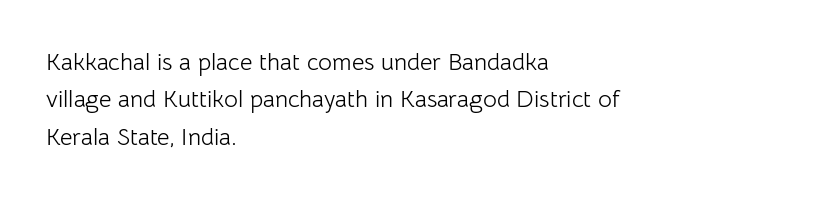
Evenly set lines give the paragraph a standard silhouette. Here the glyphs are tracked normally, forming tight word shapes. Rule under the text: the space is simply empty. Italic? Not at all — the glyphs are vertical. These glyphs show unthickened strokes, regular width or finer.
